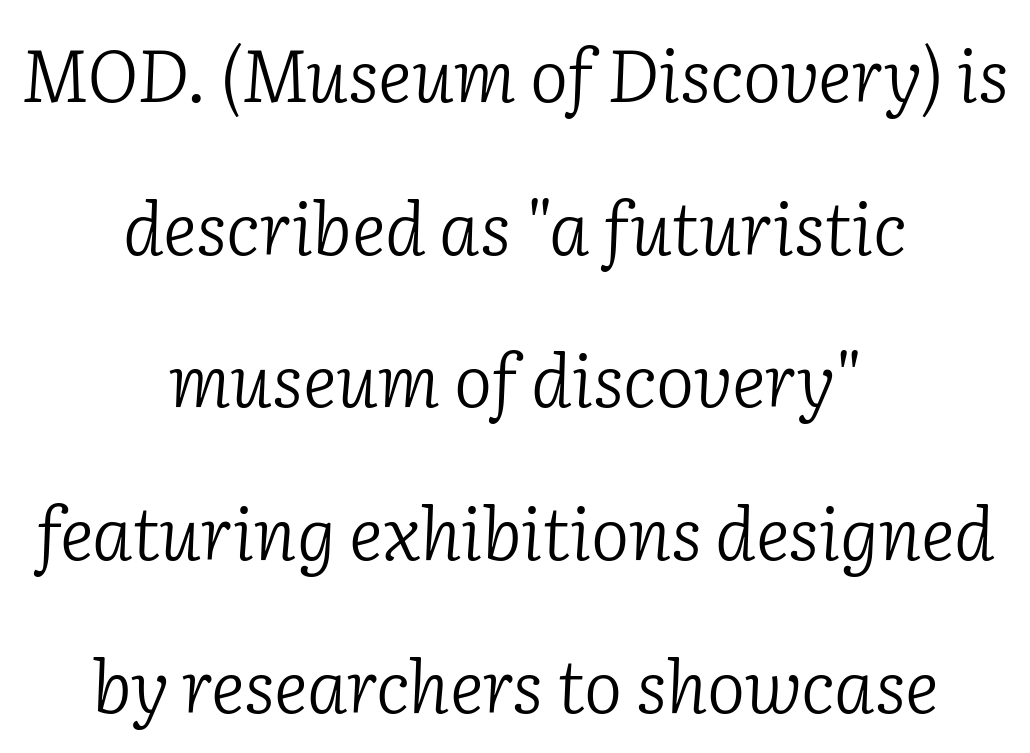
{"serif": "yes", "italic": "yes", "lean": "right", "slant_degrees": 2, "bold": "no", "weight": "light", "width": "normal", "stroke_contrast": "low", "x_height": "medium", "monospaced": "no", "underline": "no", "align": "center", "line_spacing": "loose", "line_spacing_ratio": 2.12, "letter_spacing": "normal", "letter_spacing_em": 0.0, "glyph_px": 72}
